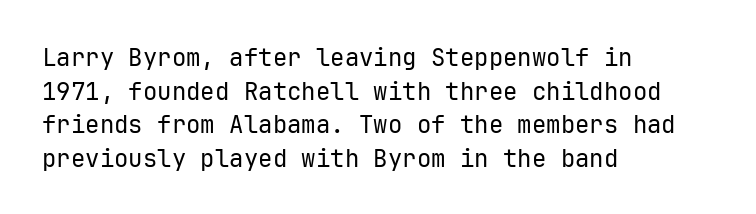
{"italic": "no", "bold": "no", "underline": "no", "align": "left", "line_spacing": "normal", "line_spacing_ratio": 1.4, "letter_spacing": "normal", "letter_spacing_em": 0.0, "glyph_px": 24}
